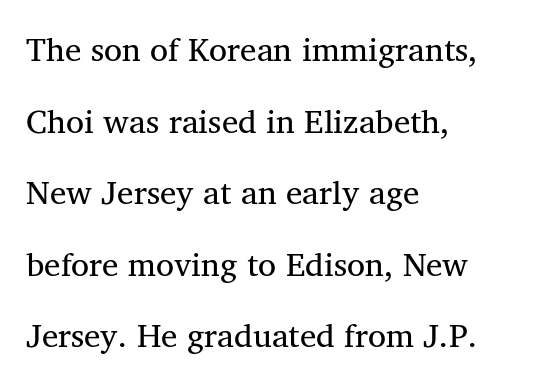
The rendering keeps characters at their native spacing. Bold? No — there's no thickening of the strokes. Rule under the text: the space is simply empty. Students, observe: this is what heavily led, spacious text looks like.
